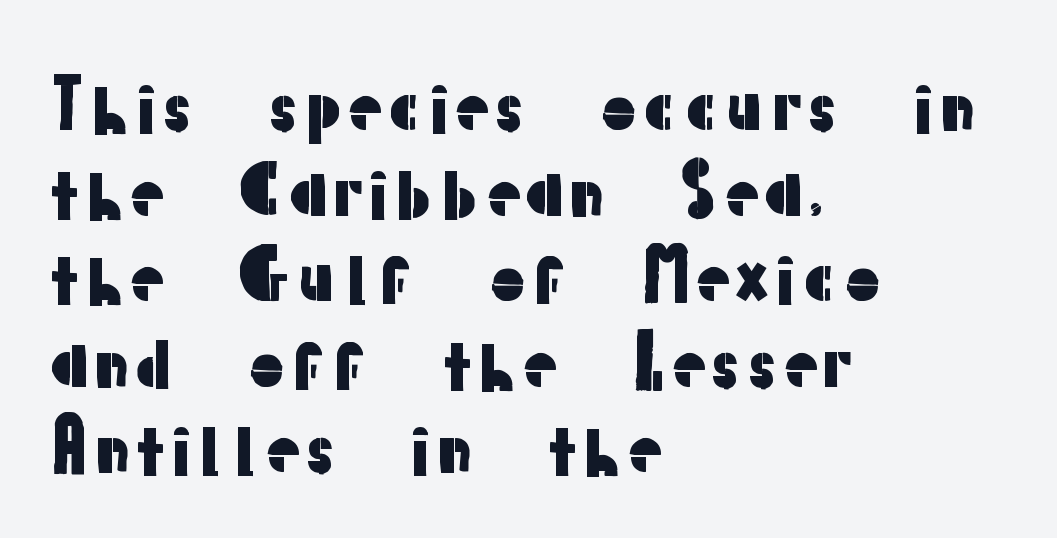
Q: Is the text italic (slanted)? A: No, it is upright.
Q: Is the typeface a serif or a sans-serif typeface? A: Sans-serif.
Q: Is the text underlined? A: No.
Q: How is the paragraph aligned? A: Left-aligned.
Q: Is the spacing between letters normal or unusually wide? A: Normal.
Q: Width (condensed, normal, or wide)? A: Normal.
Q: Stroke contrast? A: Low.
Q: x-height? A: Medium.
Q: Monospaced? A: No.
